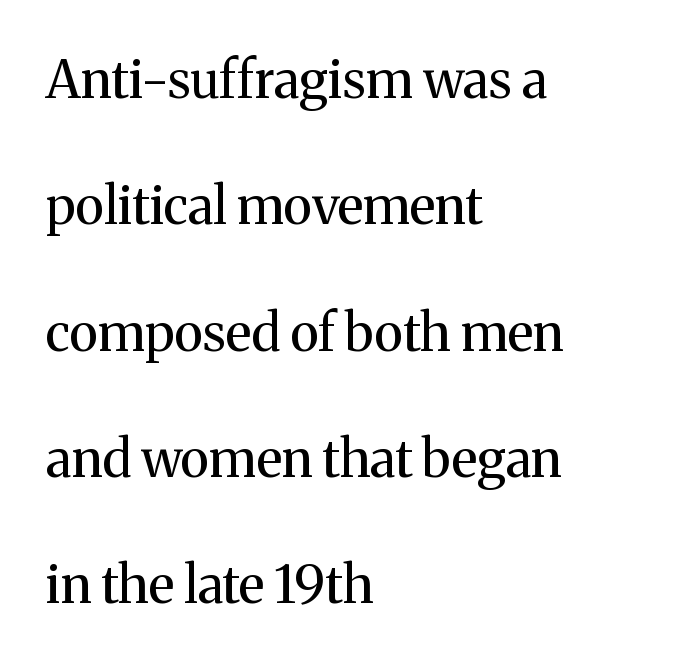
{"serif": "yes", "italic": "no", "bold": "no", "weight": "regular", "width": "normal", "stroke_contrast": "medium", "x_height": "medium", "monospaced": "no", "underline": "no", "align": "left", "line_spacing": "loose", "line_spacing_ratio": 2.43, "letter_spacing": "normal", "letter_spacing_em": 0.0, "glyph_px": 52}
